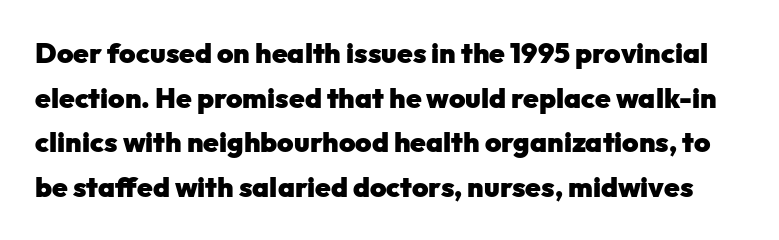
The space beneath each line is pristine and unruled. Serifs: no, the terminals of the letterforms are clean. The space between consecutive lines is moderate. Posture: straight, roman, zero tilt. Character widths vary here, with narrow letters taking less room than wide ones.
